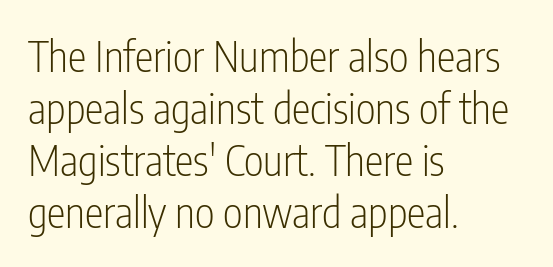
Q: Is the text bold? A: No.
Q: Is the text italic (slanted)? A: No, it is upright.
Q: Is the typeface a serif or a sans-serif typeface? A: Sans-serif.
Q: Is the text underlined? A: No.
Q: How is the paragraph aligned? A: Left-aligned.
Q: Is the spacing between letters normal or unusually wide? A: Normal.
Q: Width (condensed, normal, or wide)? A: Condensed.
Q: Stroke contrast? A: Low.
Q: x-height? A: Medium.
Q: Monospaced? A: No.
